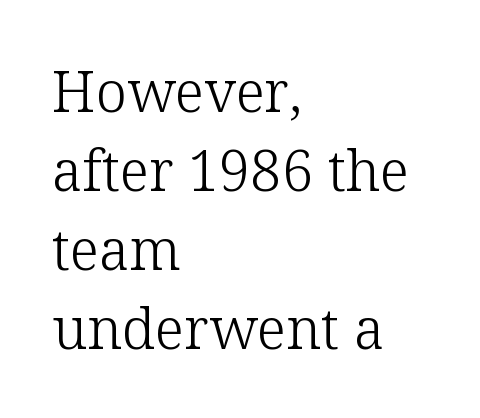
Q: Is the text bold? A: No.
Q: Is the text italic (slanted)? A: No, it is upright.
Q: Is the typeface a serif or a sans-serif typeface? A: Serif.
Q: Is the text underlined? A: No.
Q: How is the paragraph aligned? A: Left-aligned.
Q: Is the spacing between letters normal or unusually wide? A: Normal.
Q: Is the spacing between lines tight, normal or loose? A: Normal.
Q: Width (condensed, normal, or wide)? A: Normal.
Q: Stroke contrast? A: Low.
Q: x-height? A: Medium.
Q: Monospaced? A: No.
